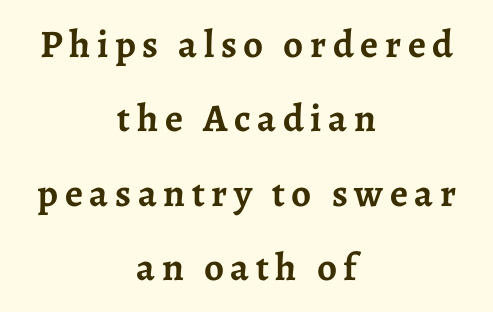
{"serif": "yes", "italic": "no", "bold": "yes", "weight": "semibold", "width": "normal", "stroke_contrast": "low", "x_height": "medium", "monospaced": "no", "underline": "no", "align": "center", "line_spacing": "loose", "line_spacing_ratio": 1.91, "glyph_px": 39}
